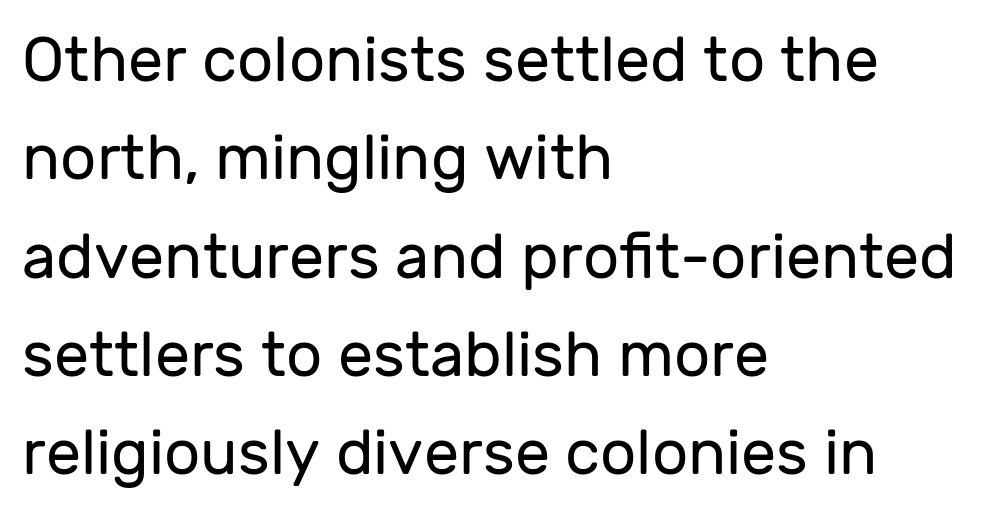
{"serif": "no", "italic": "no", "bold": "no", "weight": "regular", "width": "normal", "stroke_contrast": "low", "x_height": "medium", "monospaced": "no", "underline": "no", "align": "left", "line_spacing": "normal", "line_spacing_ratio": 1.56, "letter_spacing": "normal", "letter_spacing_em": 0.0, "glyph_px": 63}
